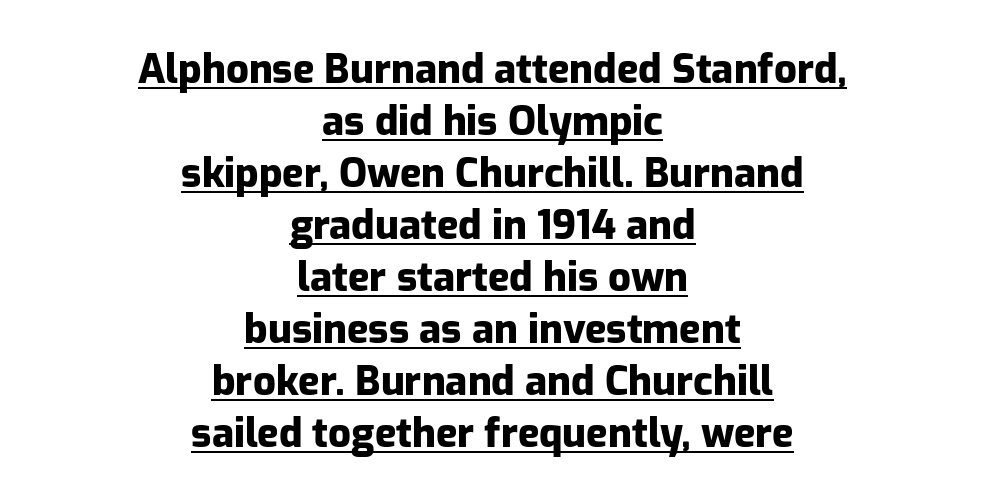
{"serif": "no", "italic": "no", "bold": "yes", "weight": "heavy", "width": "normal", "stroke_contrast": "low", "x_height": "medium", "monospaced": "no", "underline": "yes", "align": "center", "line_spacing": "normal", "line_spacing_ratio": 1.3, "letter_spacing": "normal", "letter_spacing_em": 0.0, "glyph_px": 40}
